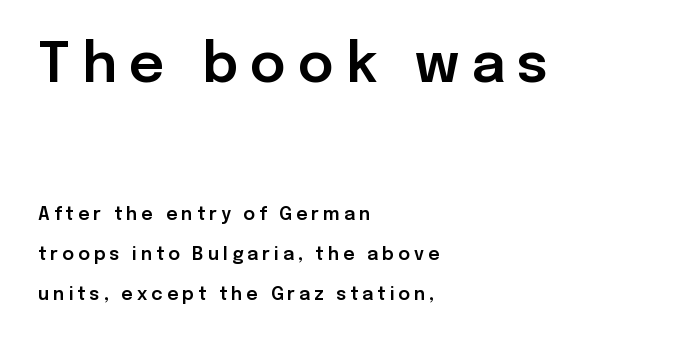
Q: Is the text italic (slanted)? A: No, it is upright.
Q: Is the typeface a serif or a sans-serif typeface? A: Sans-serif.
Q: Is the text underlined? A: No.
Q: How is the paragraph aligned? A: Left-aligned.
Q: Is the spacing between letters normal or unusually wide? A: Unusually wide.
Q: Is the spacing between lines tight, normal or loose? A: Loose.
Q: Which block of text is set in a larger size, the first (top) or the second (bottom)? A: The first (top) one.
Q: Width (condensed, normal, or wide)? A: Normal.
Q: Stroke contrast? A: Low.
Q: x-height? A: Medium.
Q: Monospaced? A: No.
